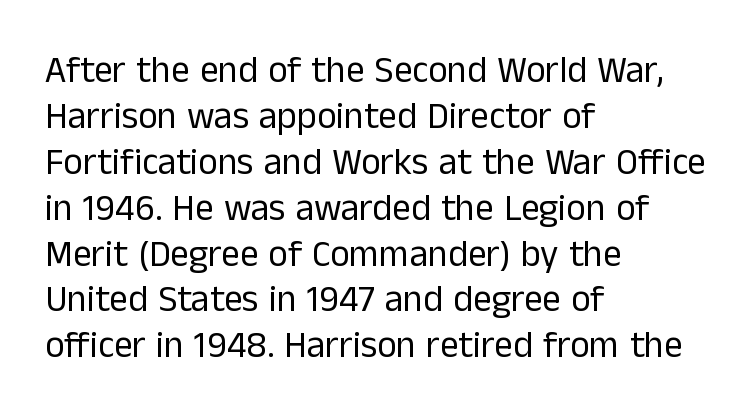
{"serif": "no", "italic": "no", "bold": "no", "weight": "regular", "width": "normal", "stroke_contrast": "low", "x_height": "medium", "monospaced": "no", "underline": "no", "align": "left", "line_spacing_ratio": 1.24, "letter_spacing": "normal", "letter_spacing_em": 0.0, "glyph_px": 37}
